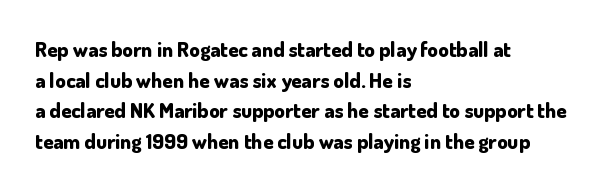
Q: Is the text bold? A: Yes.
Q: Is the text italic (slanted)? A: No, it is upright.
Q: Is the text underlined? A: No.
Q: How is the paragraph aligned? A: Left-aligned.
Q: Is the spacing between letters normal or unusually wide? A: Normal.
Q: Is the spacing between lines tight, normal or loose? A: Normal.
